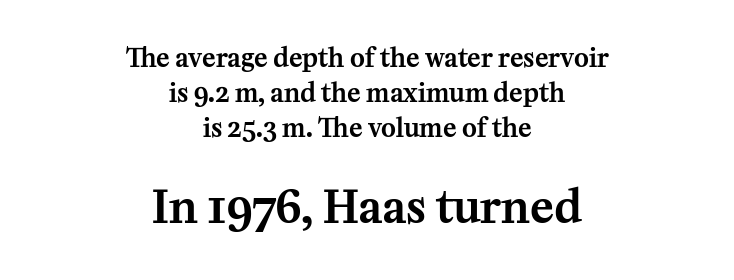
The image shows 44 px serif type, upright; set centered, normal line spacing (1.4x), normal letter spacing, not underlined; the second (bottom) block is 1.76x larger; medium stroke contrast and a medium x-height.
